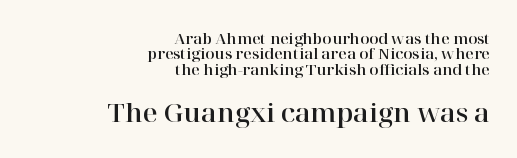
Q: Is the text italic (slanted)? A: No, it is upright.
Q: Is the text underlined? A: No.
Q: How is the paragraph aligned? A: Right-aligned.
Q: Is the spacing between letters normal or unusually wide? A: Normal.
Q: Is the spacing between lines tight, normal or loose? A: Tight.
Q: Which block of text is set in a larger size, the first (top) or the second (bottom)? A: The second (bottom) one.
